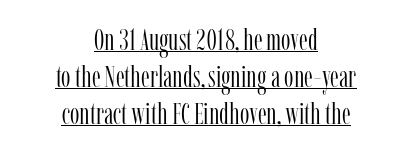
{"serif": "yes", "italic": "no", "bold": "no", "weight": "light", "width": "condensed", "stroke_contrast": "low", "x_height": "medium", "monospaced": "no", "underline": "yes", "align": "center", "line_spacing_ratio": 1.23, "letter_spacing": "normal", "letter_spacing_em": 0.0, "glyph_px": 30}
